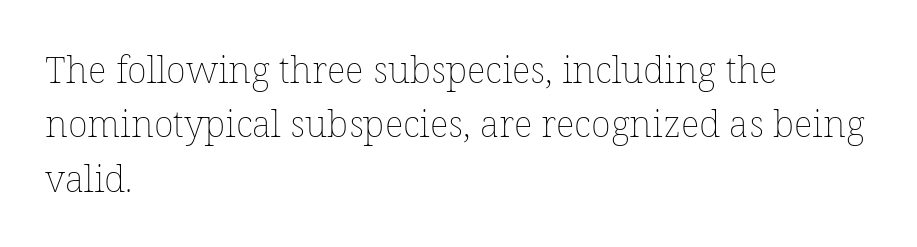
{"italic": "no", "bold": "no", "weight": "thin", "width": "normal", "stroke_contrast": "low", "x_height": "medium", "monospaced": "no", "underline": "no", "align": "left", "line_spacing": "normal", "line_spacing_ratio": 1.47, "letter_spacing": "normal", "letter_spacing_em": 0.0, "glyph_px": 37}
